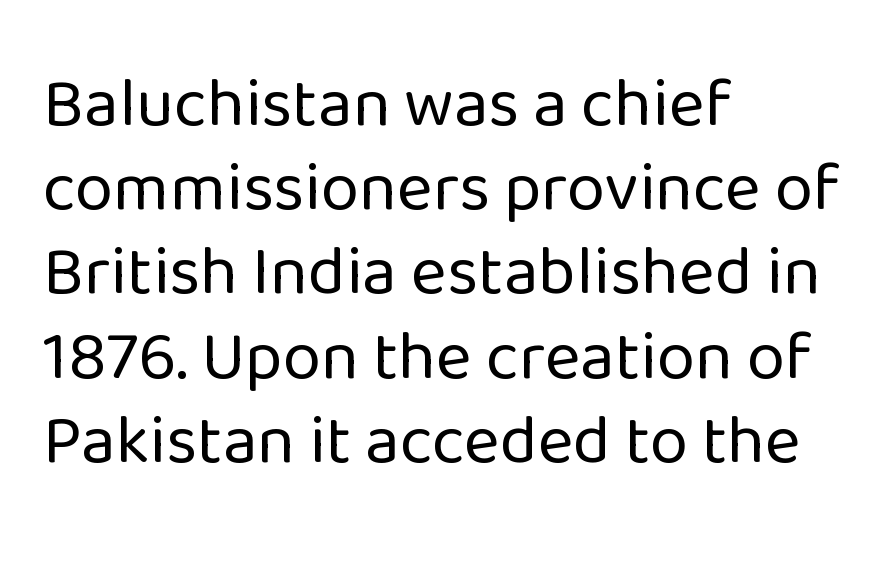
The image shows 69 px regular-weight sans-serif type, upright; set left-aligned, line spacing 1.22x, normal letter spacing, not underlined; low stroke contrast and a medium x-height.
